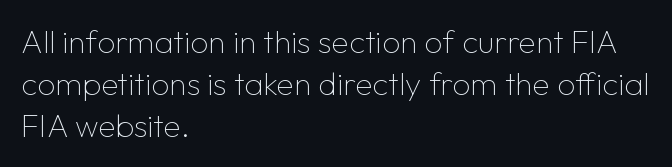
Each letter keeps its own natural width here, so spacing adapts to shape. Every stem runs plumb, perpendicular to the baseline. Underlining? Definitely not there. Vertical stems look standard width or narrower in stroke. Look at the bottom of the vertical strokes: they stop flat, with no serifs. Alignment: flush left.
